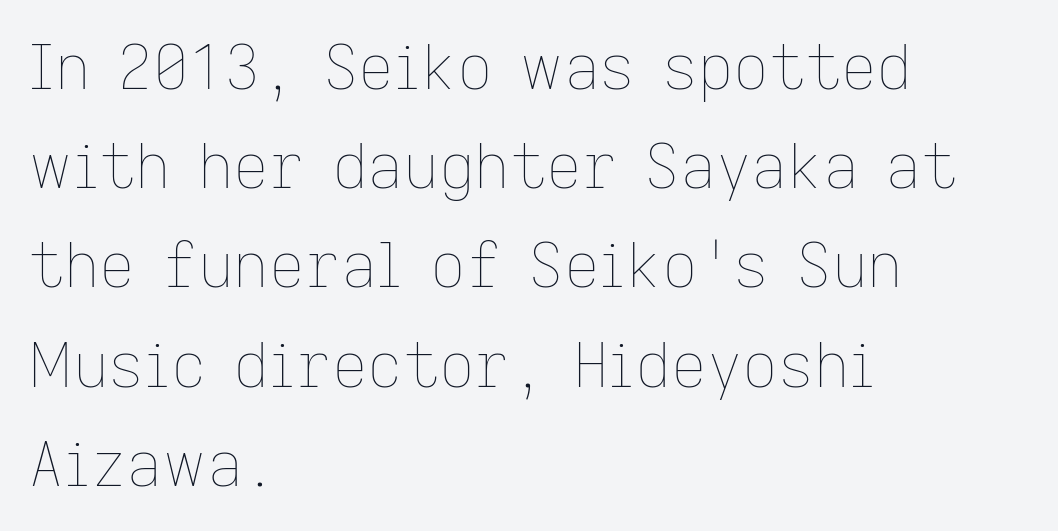
These lines are rendered in a variable-pitch font. Lines of text with bare space underneath. The block of text has a typical density, with ordinary space between rows. The type is set solid horizontally, with unmodified tracking.
